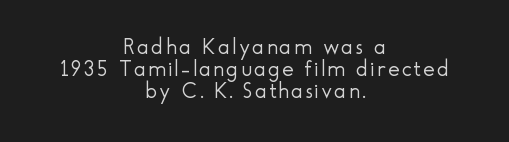
{"italic": "no", "bold": "no", "underline": "no", "align": "center", "line_spacing": "tight", "line_spacing_ratio": 1.01, "glyph_px": 22}
